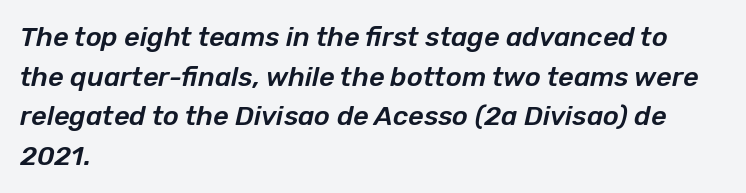
Q: Is the text italic (slanted)? A: Yes, it leans right by about 12 degrees.
Q: Is the text underlined? A: No.
Q: How is the paragraph aligned? A: Left-aligned.
Q: Is the spacing between letters normal or unusually wide? A: Normal.
Q: Is the spacing between lines tight, normal or loose? A: Normal.
